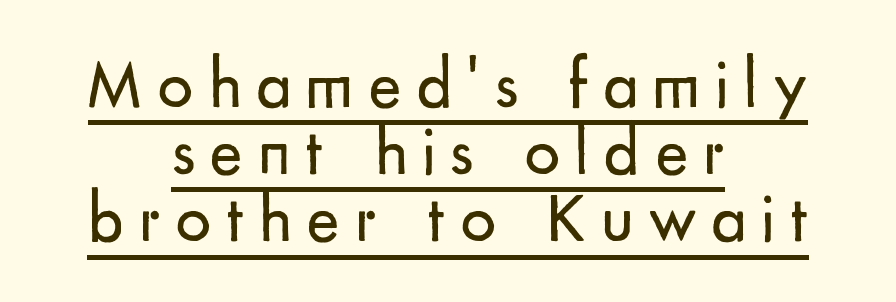
Q: Is the text bold? A: No.
Q: Is the text italic (slanted)? A: No, it is upright.
Q: Is the typeface a serif or a sans-serif typeface? A: Sans-serif.
Q: Is the text underlined? A: Yes.
Q: How is the paragraph aligned? A: Centered.
Q: Is the spacing between letters normal or unusually wide? A: Unusually wide.
Q: Is the spacing between lines tight, normal or loose? A: Tight.
Q: Width (condensed, normal, or wide)? A: Normal.
Q: Stroke contrast? A: Low.
Q: x-height? A: Small.
Q: Monospaced? A: No.
